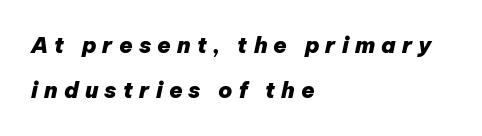
Q: Is the text bold? A: Yes.
Q: Is the text italic (slanted)? A: Yes, it leans right by about 12 degrees.
Q: Is the text underlined? A: No.
Q: How is the paragraph aligned? A: Left-aligned.
Q: Is the spacing between letters normal or unusually wide? A: Unusually wide.
Q: Is the spacing between lines tight, normal or loose? A: Loose.
